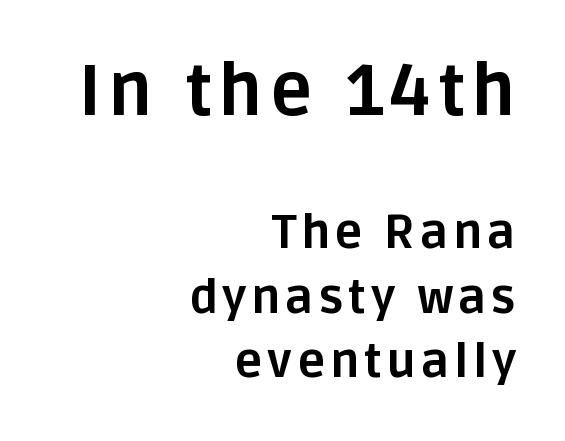
The space directly below the letters is spotless. In terms of posture, this sample is upright. The rendering uses a moderate line-height, typical for paragraphs. The rendering anchors every line to the right-hand side. These lines are composed in type without serifs. The rendering uses natural spacing where letterforms have individual widths.
